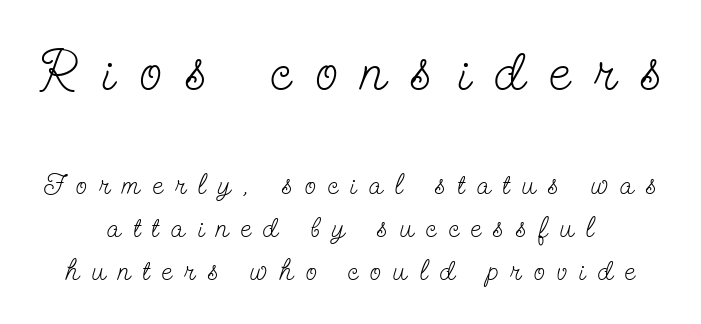
The image shows 58 px light, condensed serif type; set centered, normal line spacing (1.49x), unusually wide letter spacing (+0.43 em), not underlined; the first (top) block is 2.0x larger; low stroke contrast and a small x-height.
